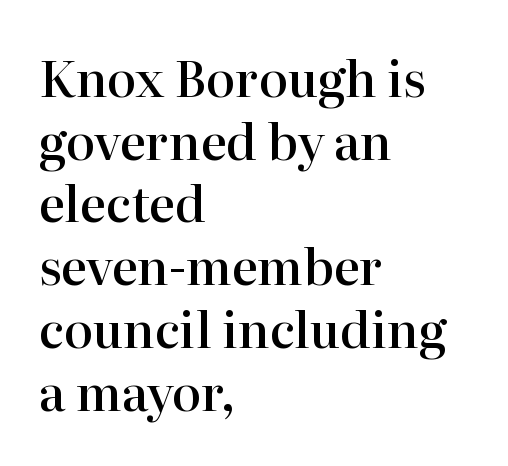
Q: Is the text bold? A: Semi-bold.
Q: Is the text italic (slanted)? A: No, it is upright.
Q: Is the typeface a serif or a sans-serif typeface? A: Serif.
Q: Is the text underlined? A: No.
Q: How is the paragraph aligned? A: Left-aligned.
Q: Is the spacing between letters normal or unusually wide? A: Normal.
Q: Is the spacing between lines tight, normal or loose? A: Normal.
Q: Width (condensed, normal, or wide)? A: Normal.
Q: Stroke contrast? A: High.
Q: x-height? A: Medium.
Q: Monospaced? A: No.
